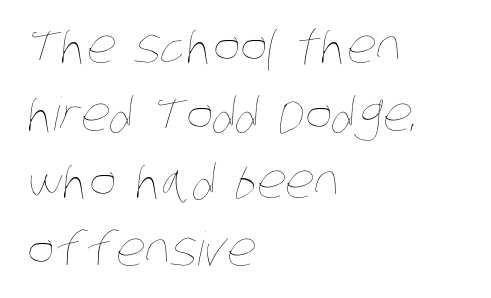
Q: Is the text bold? A: No.
Q: Is the text underlined? A: No.
Q: How is the paragraph aligned? A: Left-aligned.
Q: Is the spacing between letters normal or unusually wide? A: Normal.
Q: Is the spacing between lines tight, normal or loose? A: Normal.
Q: Width (condensed, normal, or wide)? A: Condensed.
Q: Stroke contrast? A: Low.
Q: x-height? A: Large.
Q: Monospaced? A: No.
